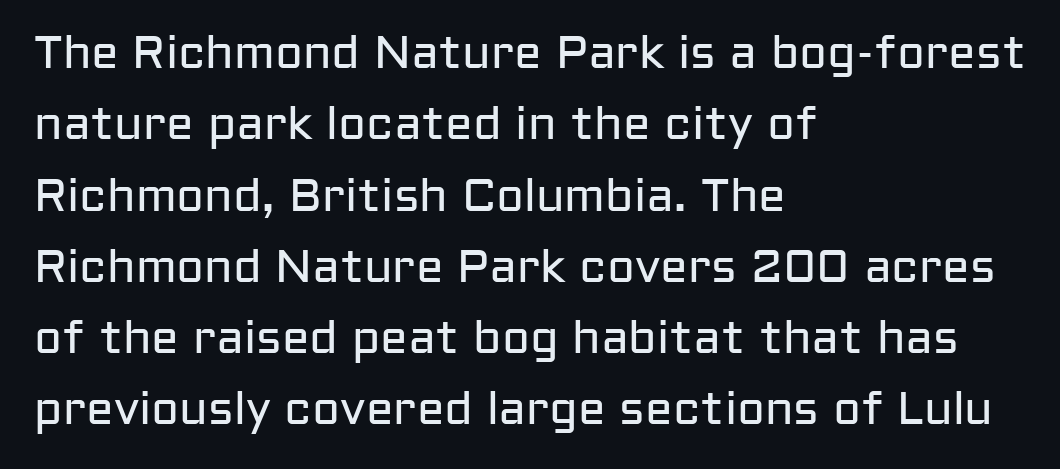
How would I describe the line gaps? Plain and ordinary. Clear beneath every line of the passage. Counters stay open thanks to moderate or lighter strokes. Where is the straight margin? On the left. Does the type have serifs? No, each stem ends abruptly.
